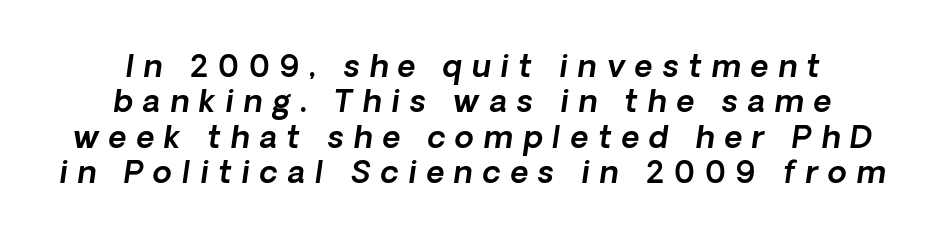
Q: Is the text italic (slanted)? A: Yes, it leans right by about 8 degrees.
Q: Is the text underlined? A: No.
Q: Is the spacing between letters normal or unusually wide? A: Unusually wide.
Q: Is the spacing between lines tight, normal or loose? A: Tight.
Q: Width (condensed, normal, or wide)? A: Normal.
Q: x-height? A: Medium.
Q: Monospaced? A: No.
